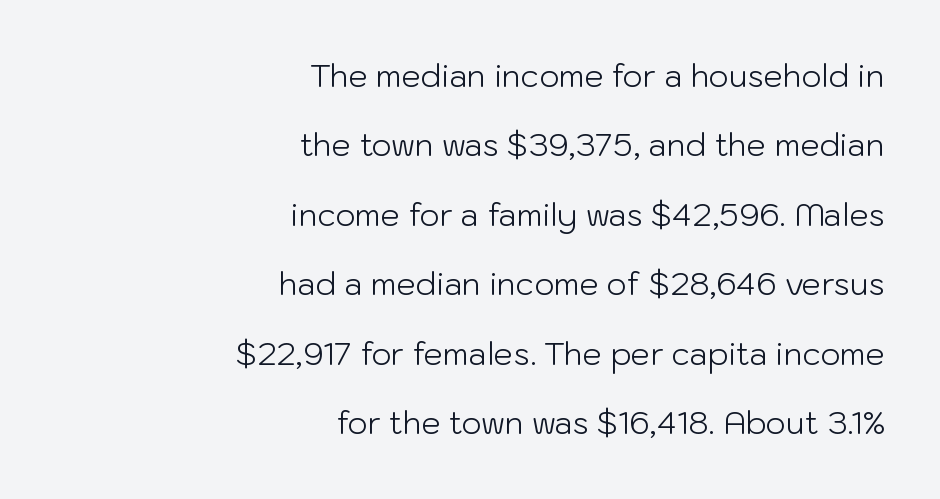
{"serif": "no", "italic": "no", "bold": "no", "weight": "light", "width": "normal", "stroke_contrast": "low", "x_height": "medium", "monospaced": "no", "underline": "no", "align": "right", "line_spacing": "loose", "line_spacing_ratio": 2.24, "letter_spacing": "normal", "letter_spacing_em": 0.0, "glyph_px": 31}
